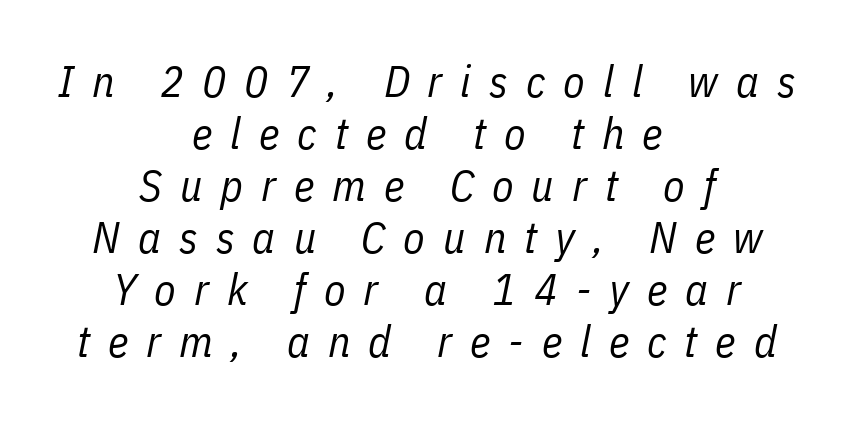
Every row of glyphs is offset so its center matches the block's center. Short note: letters widely spaced. Character widths vary here, with narrow letters taking less room than wide ones. No extra ink here — the face is not bold. Emphasis-style slanted type is in use. Plain, unruled lines of type.
